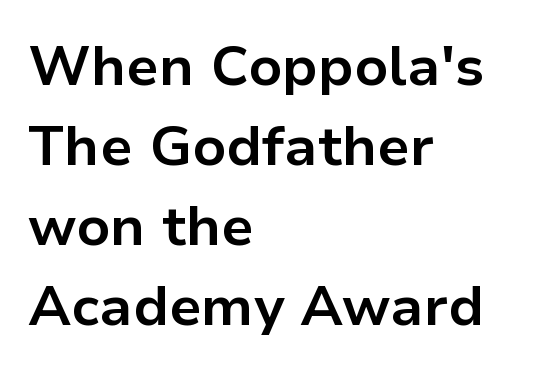
{"serif": "no", "italic": "no", "bold": "yes", "weight": "bold", "width": "normal", "stroke_contrast": "low", "x_height": "medium", "monospaced": "no", "underline": "no", "align": "left", "line_spacing": "normal", "line_spacing_ratio": 1.43, "letter_spacing": "normal", "letter_spacing_em": 0.0, "glyph_px": 56}
